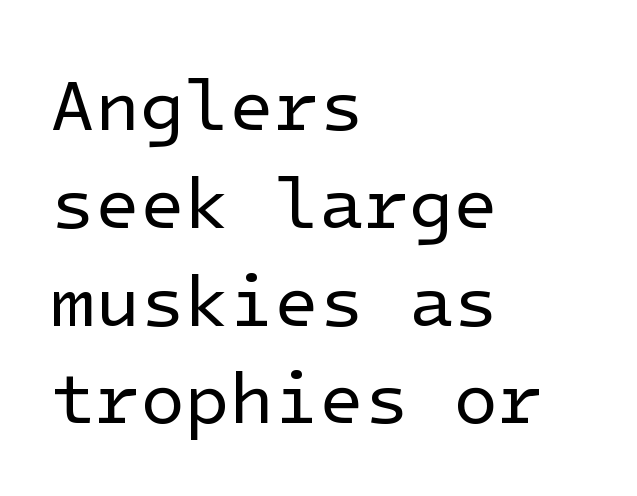
{"serif": "no", "italic": "no", "bold": "no", "weight": "regular", "width": "normal", "stroke_contrast": "low", "x_height": "medium", "underline": "no", "align": "left", "line_spacing": "normal", "line_spacing_ratio": 1.34, "letter_spacing": "normal", "letter_spacing_em": 0.0, "glyph_px": 73}
